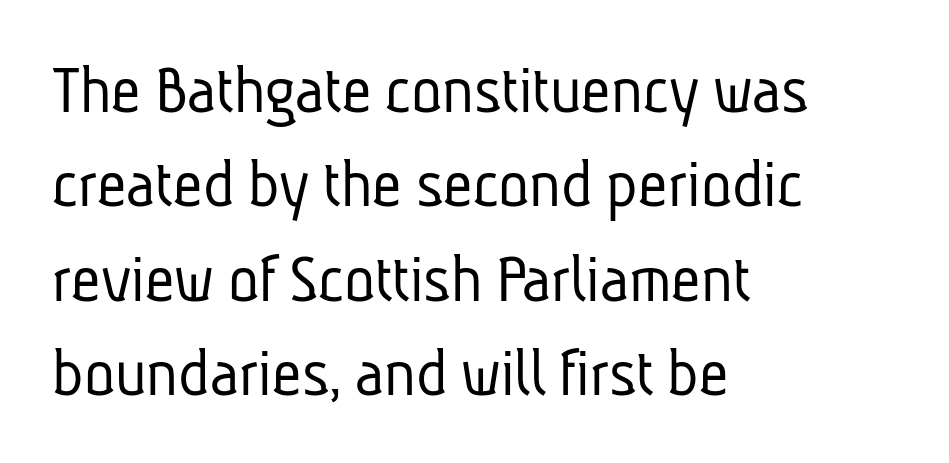
No feet cap the strokes, marking this as sans-serif type. Each stroke keeps to a modest, everyday thickness or less. Default kerning and tracking; the words read as compact shapes. Descenders hang freely into open space.
